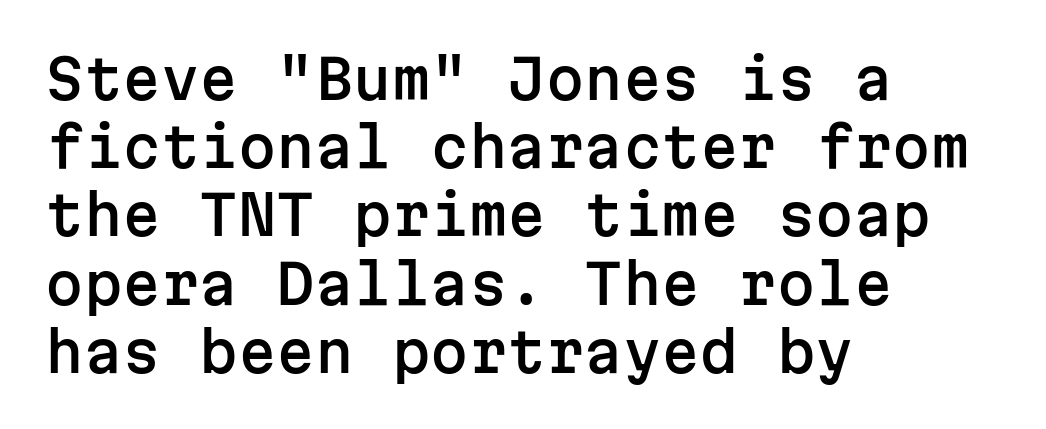
The image shows 55 px sans-serif type, upright, monospaced; set left-aligned, line spacing 1.24x, normal letter spacing, not underlined; low stroke contrast and a medium x-height.
